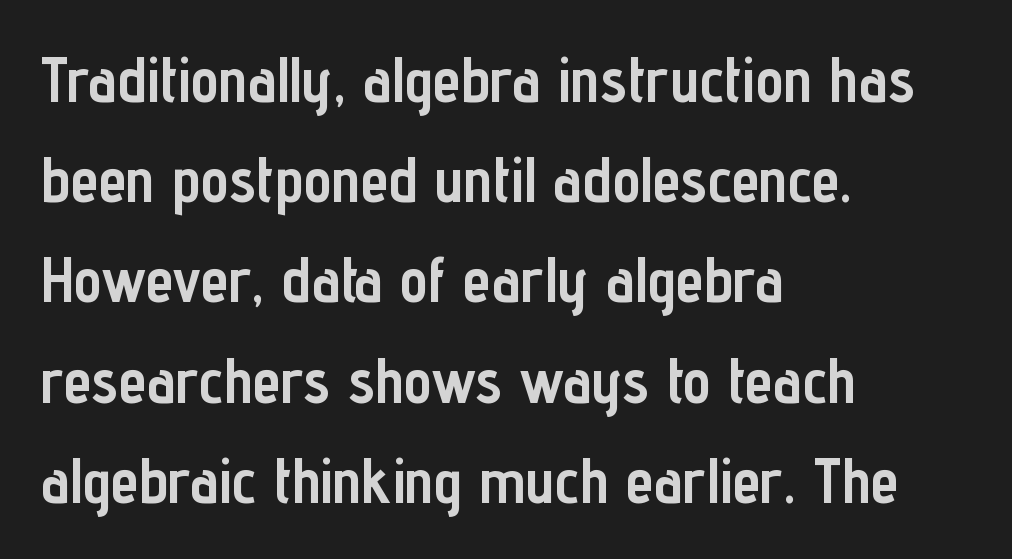
Q: Is the text bold? A: Yes.
Q: Is the text italic (slanted)? A: No, it is upright.
Q: Is the typeface a serif or a sans-serif typeface? A: Sans-serif.
Q: Is the text underlined? A: No.
Q: How is the paragraph aligned? A: Left-aligned.
Q: Is the spacing between letters normal or unusually wide? A: Normal.
Q: Is the spacing between lines tight, normal or loose? A: Normal.
Q: Width (condensed, normal, or wide)? A: Condensed.
Q: Stroke contrast? A: Low.
Q: x-height? A: Medium.
Q: Monospaced? A: No.
